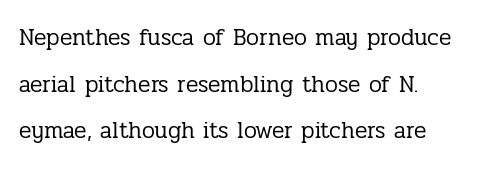
The image shows 23 px text type, upright; set left-aligned, loose line spacing (2.03x), normal letter spacing, not underlined.
